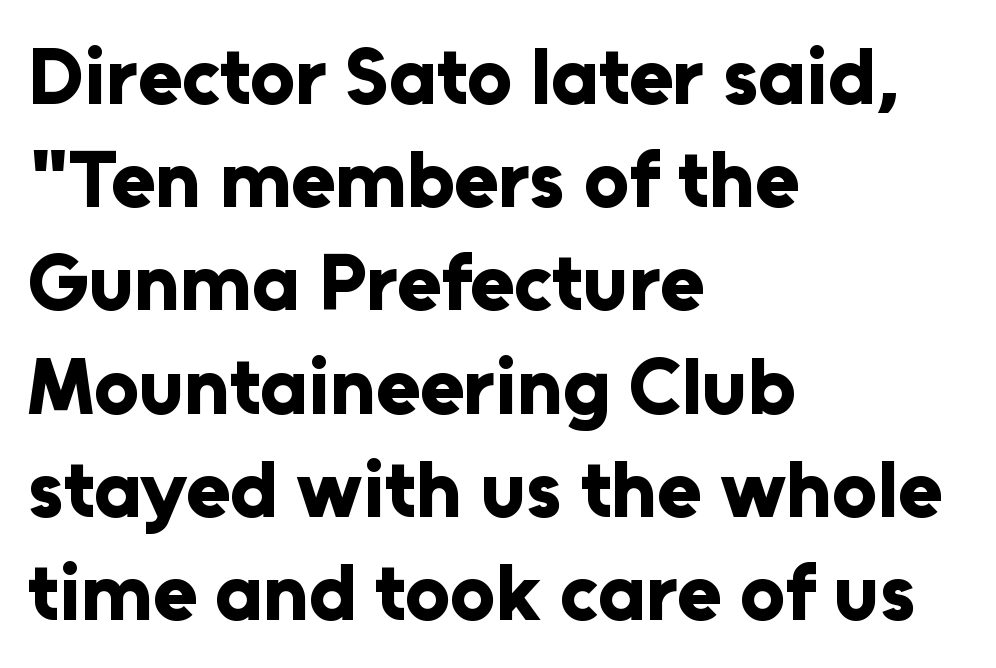
The image shows 80 px bold sans-serif type, upright; set left-aligned, normal line spacing (1.29x), normal letter spacing, not underlined; low stroke contrast and a medium x-height.
